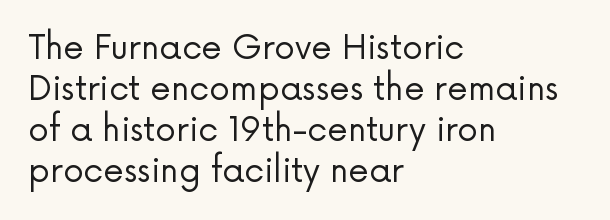
The image shows 33 px regular-weight sans-serif type, upright; set left-aligned, line spacing 1.24x, normal letter spacing, not underlined; low stroke contrast and a medium x-height.
